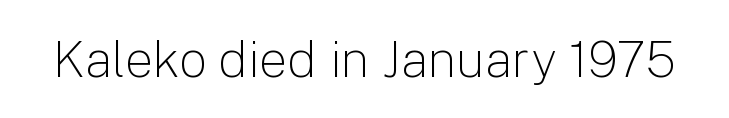
The image shows 50 px light sans-serif type, upright; set normal letter spacing, not underlined; low stroke contrast and a medium x-height.
